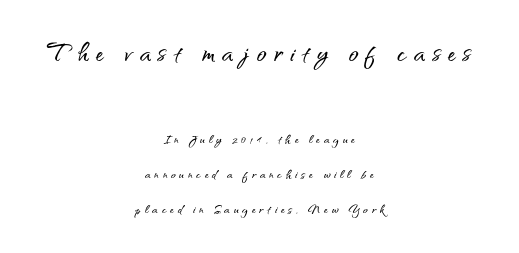
The gap between lines stays unmarked. The rendering shows plain stroke endings on the letterforms — a sans-serif design. Reading top to bottom, the characters get smaller at the block break.
